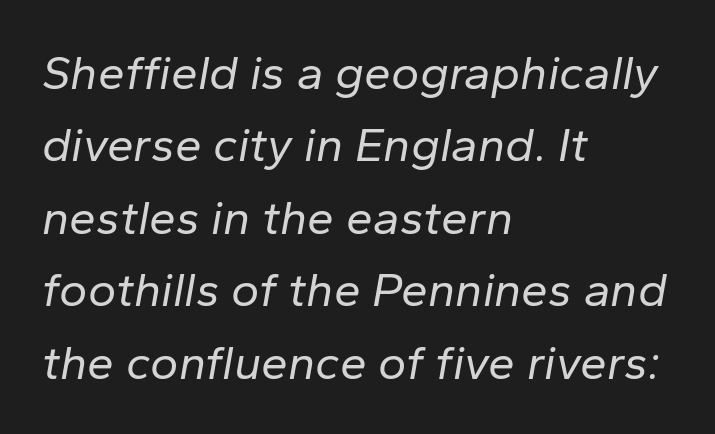
Casual observation: everything's shoved over to the left. Caption: standard tracking, unaltered. Regarding leading, the lines here are spaced in the standard way. Emphasis-style slanted type is in use. The passage shown is not bold in any degree.
